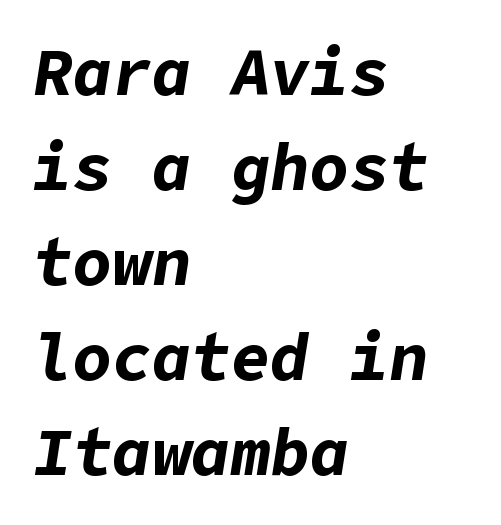
The image shows 66 px bold type, italic (leaning right); set left-aligned, normal line spacing (1.44x), normal letter spacing, not underlined; low stroke contrast and a medium x-height.
